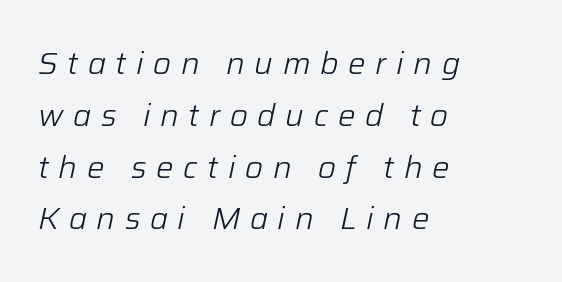
The image shows 31 px light type, italic (leaning right); set left-aligned, normal line spacing (1.67x), unusually wide letter spacing (+0.31 em), not underlined; low stroke contrast and a medium x-height.
